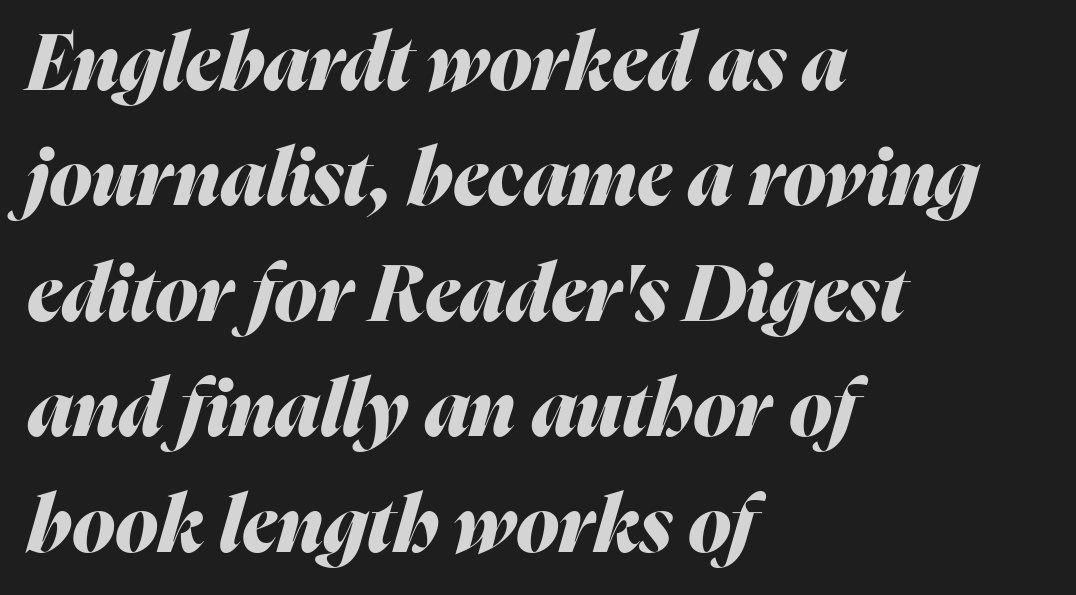
This sample is left-justified, so line endings fall wherever the words run out. Here the designer chose a conventional face with non-uniform glyph widths. The line texture is even and compact thanks to regular tracking. Every character sits at an angle, as italics do.
